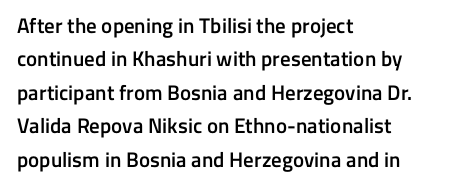
{"italic": "no", "bold": "semi", "underline": "no", "align": "left", "line_spacing": "normal", "line_spacing_ratio": 1.59, "letter_spacing": "normal", "letter_spacing_em": 0.0, "glyph_px": 21}
